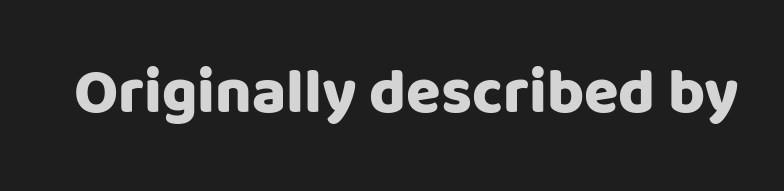
The gap between lines stays unmarked. Is the type bold? Yes — the strokes are clearly thick and heavy. Short note: letters normally spaced. This sample has the flowing, uneven cadence of proportional lettering. Nothing sits at the stroke ends, so this counts as sans-serif.
